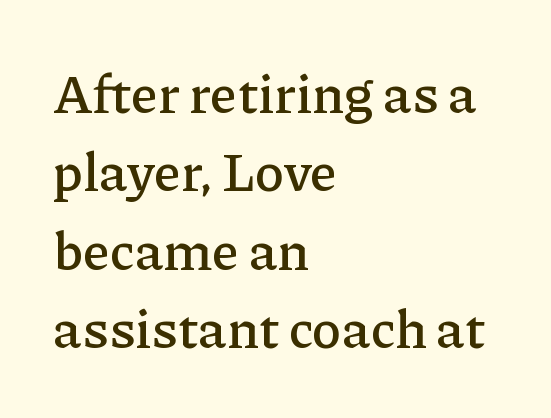
The image shows 54 px serif type, upright; set left-aligned, normal line spacing (1.45x), normal letter spacing, not underlined; low stroke contrast and a medium x-height.
